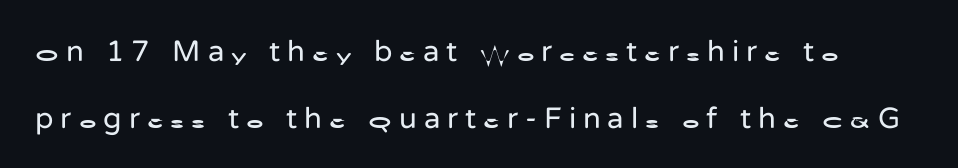
Q: Is the text bold? A: No.
Q: Is the text italic (slanted)? A: No, it is upright.
Q: Is the typeface a serif or a sans-serif typeface? A: Sans-serif.
Q: Is the text underlined? A: No.
Q: Is the spacing between letters normal or unusually wide? A: Unusually wide.
Q: Is the spacing between lines tight, normal or loose? A: Loose.
Q: Width (condensed, normal, or wide)? A: Normal.
Q: Stroke contrast? A: Low.
Q: x-height? A: Medium.
Q: Monospaced? A: No.
